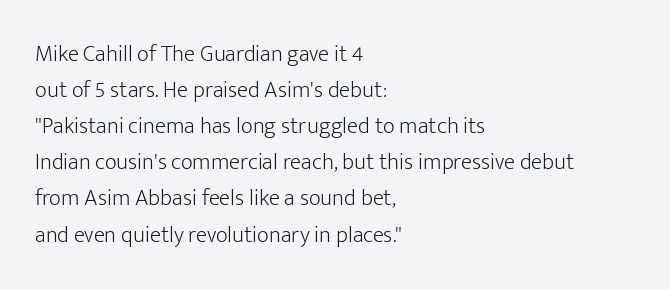
The image shows 23 px text type, upright; set left-aligned, normal line spacing (1.57x), normal letter spacing, not underlined.
